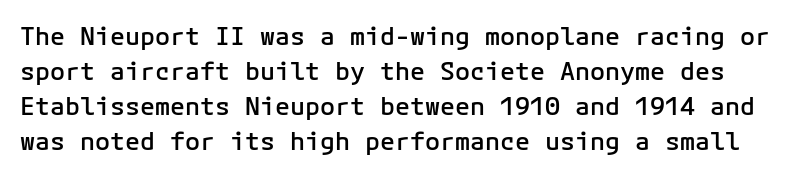
Q: Is the text bold? A: Semi-bold.
Q: Is the text italic (slanted)? A: No, it is upright.
Q: Is the text underlined? A: No.
Q: Is the spacing between letters normal or unusually wide? A: Normal.
Q: Is the spacing between lines tight, normal or loose? A: Normal.
